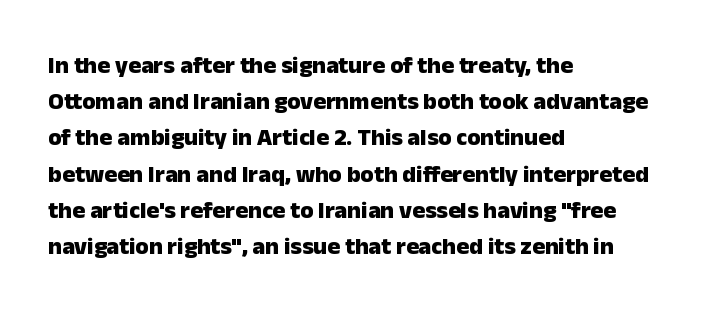
The vertical gap from one line to the next is medium. In terms of posture, this sample is upright. Look at the stroke-to-counter ratio: heavy, a bold. Clear beneath every line of the passage. Casual observation: everything's shoved over to the left. You could call the tracking neutral — neither tight nor loose.
